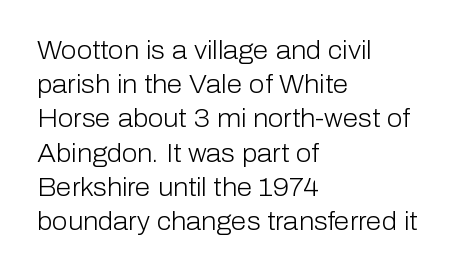
The image shows 25 px text type, upright; set left-aligned, normal line spacing (1.37x), normal letter spacing, not underlined.
